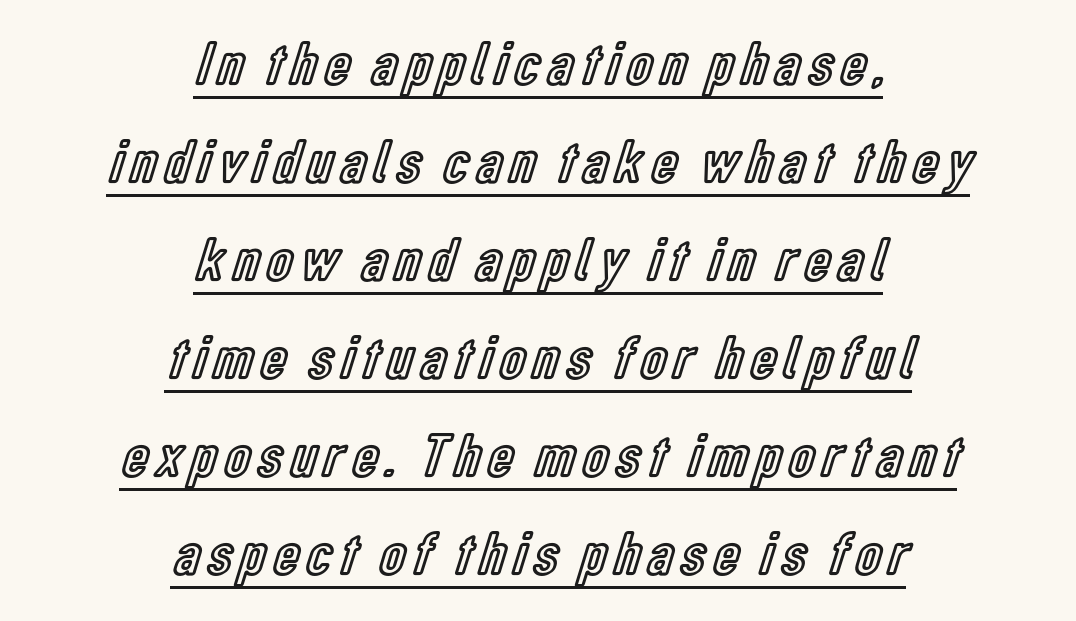
Q: Is the text italic (slanted)? A: Yes.
Q: Is the text underlined? A: Yes.
Q: How is the paragraph aligned? A: Centered.
Q: Is the spacing between lines tight, normal or loose? A: Normal.
Q: Width (condensed, normal, or wide)? A: Condensed.
Q: x-height? A: Medium.
Q: Monospaced? A: No.
